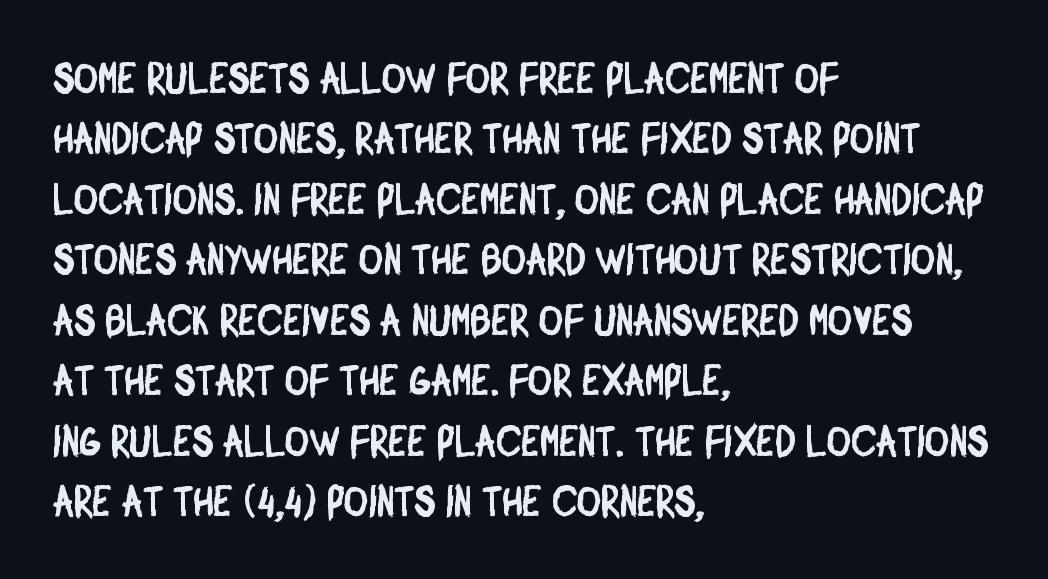
The image shows 42 px condensed sans-serif type; set left-aligned, normal line spacing (1.44x), normal letter spacing, not underlined; low stroke contrast and a large x-height.
